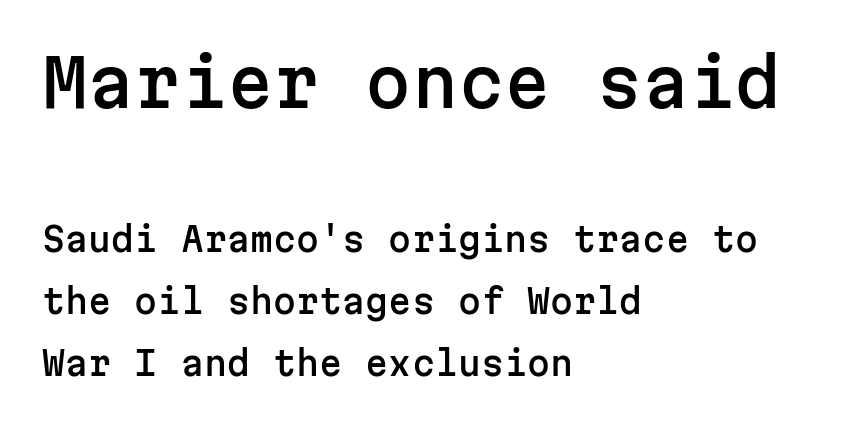
The image shows 66 px sans-serif type, upright, monospaced; set left-aligned, line spacing 1.88x, normal letter spacing, not underlined; the first (top) block is 2.0x larger; low stroke contrast and a medium x-height.
